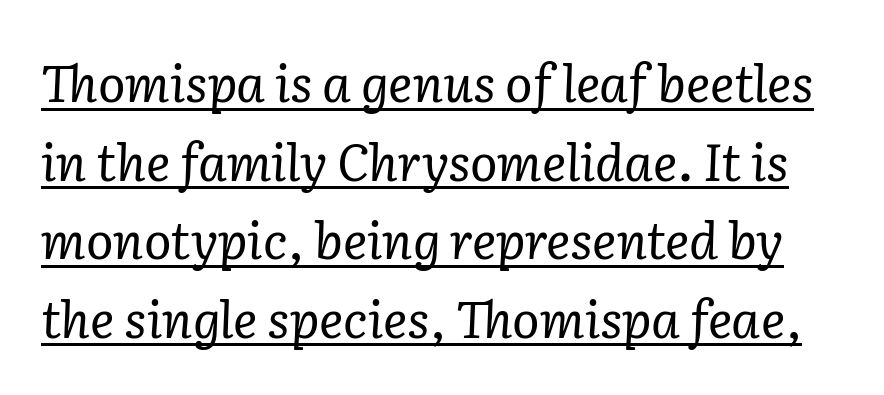
Q: Is the text bold? A: No.
Q: Is the text italic (slanted)? A: Yes, it leans right by about 2 degrees.
Q: Is the typeface a serif or a sans-serif typeface? A: Serif.
Q: Is the text underlined? A: Yes.
Q: Is the spacing between letters normal or unusually wide? A: Normal.
Q: Is the spacing between lines tight, normal or loose? A: Normal.
Q: Width (condensed, normal, or wide)? A: Normal.
Q: Stroke contrast? A: Low.
Q: x-height? A: Medium.
Q: Monospaced? A: No.
